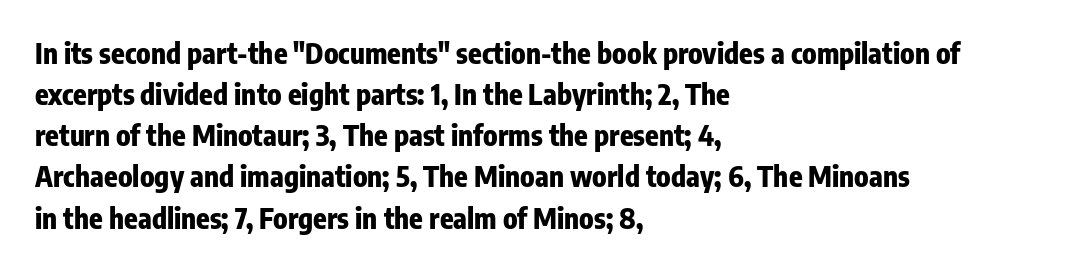
Q: Is the text bold? A: Yes.
Q: Is the text italic (slanted)? A: No, it is upright.
Q: Is the typeface a serif or a sans-serif typeface? A: Sans-serif.
Q: Is the text underlined? A: No.
Q: How is the paragraph aligned? A: Left-aligned.
Q: Is the spacing between letters normal or unusually wide? A: Normal.
Q: Is the spacing between lines tight, normal or loose? A: Normal.
Q: Width (condensed, normal, or wide)? A: Condensed.
Q: Stroke contrast? A: Low.
Q: x-height? A: Medium.
Q: Monospaced? A: No.
